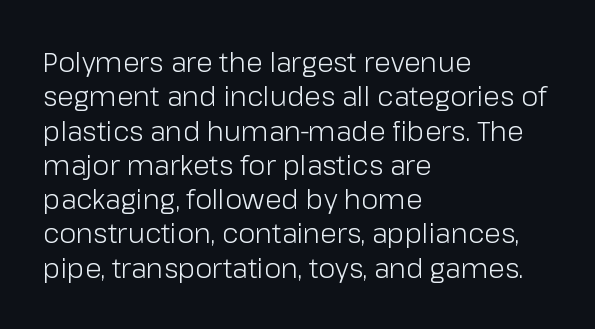
The letterforms sit at book weight or below. Honestly, the letter spacing is just normal — you wouldn't notice it. The type sits square on the baseline with zero lean. Unmarked baselines from the first word to the last. The text block is weighted toward the left margin, trailing off unevenly rightward. The designer left line spacing at the default.
